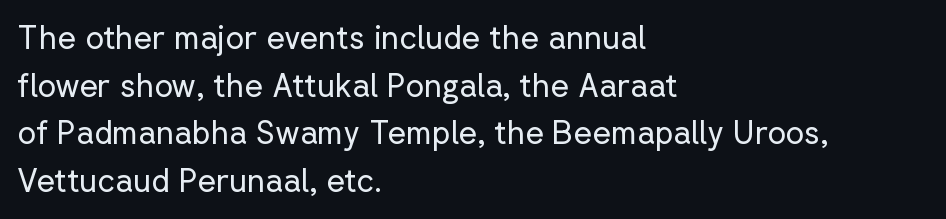
Font category for this specimen: sans-serif. Compared with a centered layout, this one pins lines to the left instead. On a weight scale, this lands at 450 or below. Descenders hang freely into open space.
